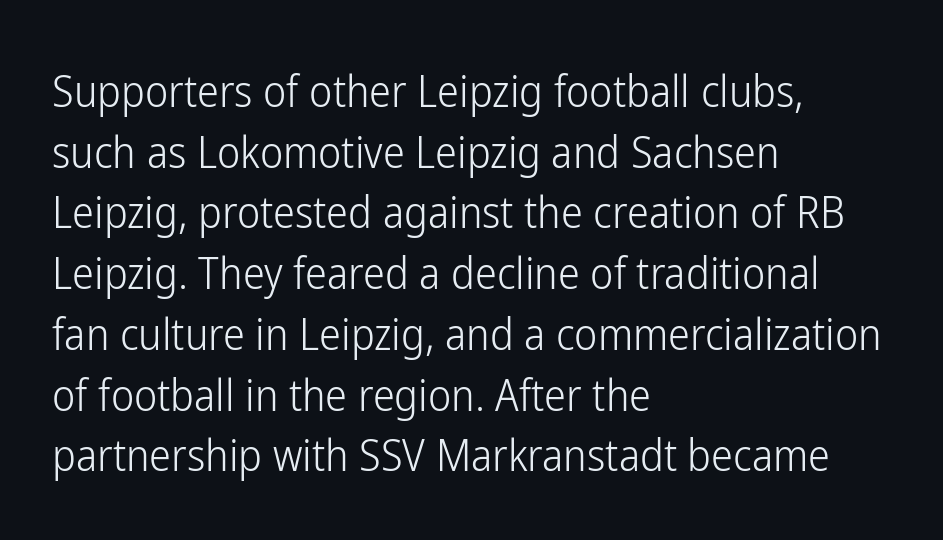
Q: Is the text bold? A: No.
Q: Is the text italic (slanted)? A: No, it is upright.
Q: Is the typeface a serif or a sans-serif typeface? A: Sans-serif.
Q: Is the text underlined? A: No.
Q: How is the paragraph aligned? A: Left-aligned.
Q: Is the spacing between letters normal or unusually wide? A: Normal.
Q: Is the spacing between lines tight, normal or loose? A: Normal.
Q: Width (condensed, normal, or wide)? A: Condensed.
Q: Stroke contrast? A: Low.
Q: x-height? A: Medium.
Q: Monospaced? A: No.
